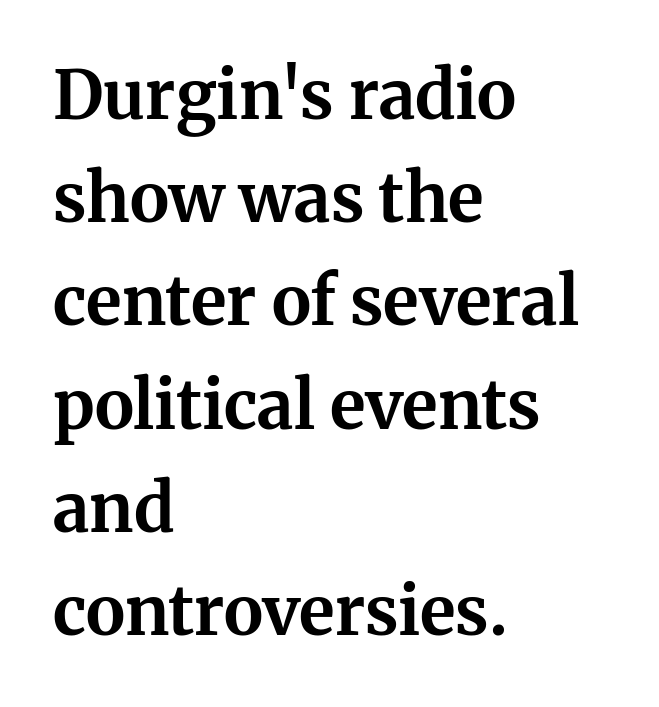
{"serif": "yes", "italic": "no", "bold": "yes", "weight": "bold", "width": "normal", "stroke_contrast": "medium", "x_height": "medium", "monospaced": "no", "underline": "no", "align": "left", "line_spacing": "normal", "line_spacing_ratio": 1.54, "letter_spacing": "normal", "letter_spacing_em": 0.0, "glyph_px": 67}
